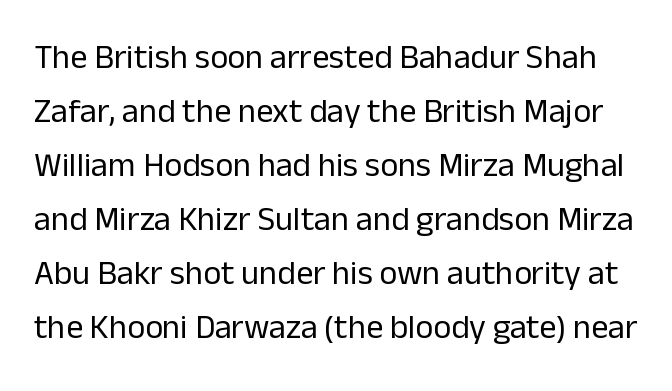
{"serif": "no", "italic": "no", "bold": "no", "weight": "regular", "width": "normal", "stroke_contrast": "low", "x_height": "medium", "monospaced": "no", "underline": "no", "line_spacing": "normal", "line_spacing_ratio": 1.59, "letter_spacing": "normal", "letter_spacing_em": 0.0, "glyph_px": 34}
